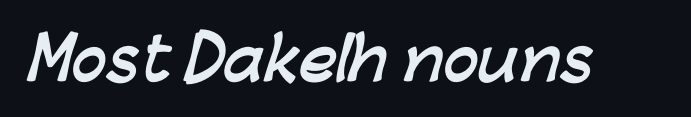
The image shows 58 px semibold sans-serif type; set normal letter spacing, not underlined; low stroke contrast and a medium x-height.
